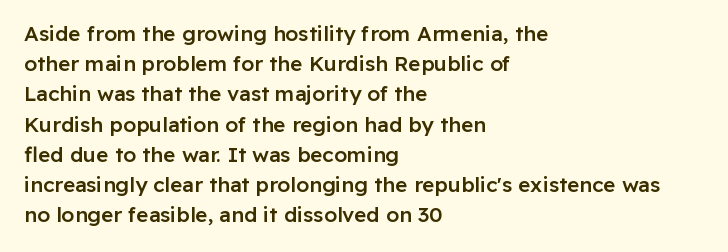
Vertical spacing — default. These lines stack with their left ends in a neat column. A typesetter would mark this as roman, not italic. Only glyphs here, with clear space below each row. What stands out about the letter spacing? Nothing — it is the standard amount.
